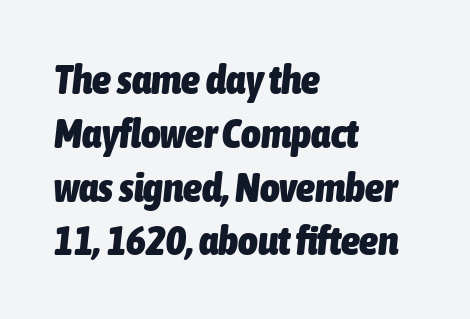
Q: Is the text bold? A: Yes.
Q: Is the text italic (slanted)? A: Yes, it leans right by about 6 degrees.
Q: Is the text underlined? A: No.
Q: How is the paragraph aligned? A: Left-aligned.
Q: Is the spacing between letters normal or unusually wide? A: Normal.
Q: Is the spacing between lines tight, normal or loose? A: Normal.
Q: Width (condensed, normal, or wide)? A: Condensed.
Q: Stroke contrast? A: Low.
Q: x-height? A: Medium.
Q: Monospaced? A: No.
